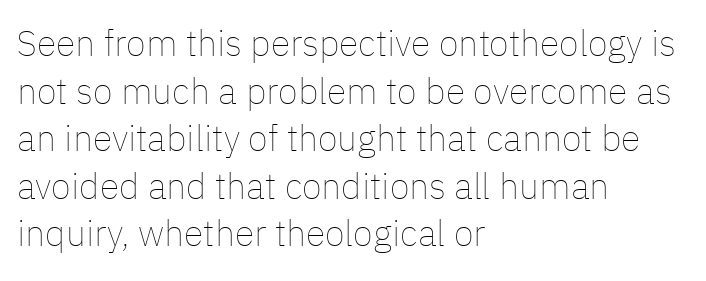
{"italic": "no", "bold": "no", "weight": "thin", "width": "normal", "stroke_contrast": "low", "x_height": "medium", "monospaced": "no", "underline": "no", "align": "left", "line_spacing": "normal", "line_spacing_ratio": 1.32, "letter_spacing": "normal", "letter_spacing_em": 0.0, "glyph_px": 36}
